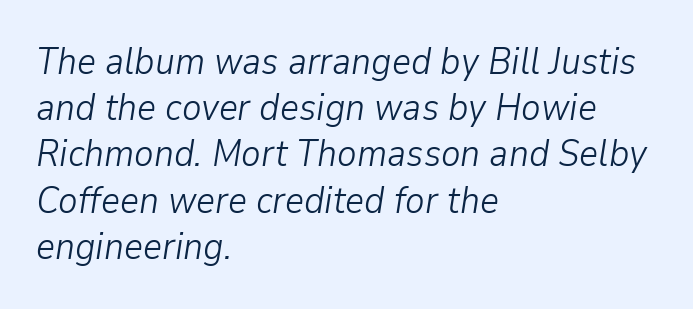
No extra ink here — the face is not bold. Do the characters align in a grid? No, the font is proportional. Every character sits at an angle, as italics do. The letters sit at their default tracking, neither squeezed nor spread. Regular leading. Check the space under the baseline: it is left empty.
